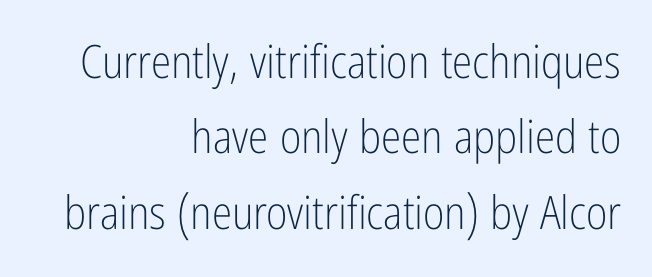
The image shows 46 px light, condensed sans-serif type, upright; set right-aligned, normal line spacing (1.64x), normal letter spacing, not underlined; low stroke contrast and a medium x-height.
